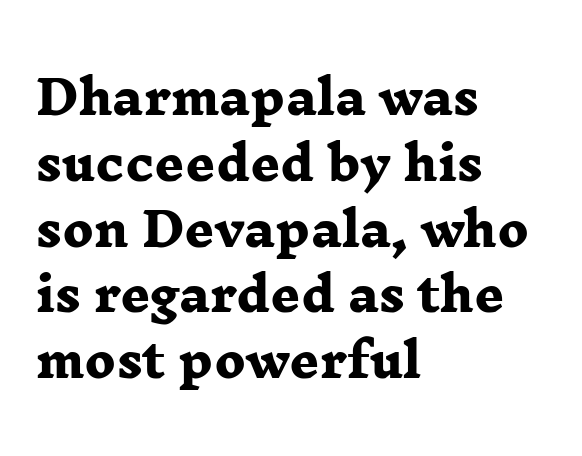
{"serif": "yes", "bold": "yes", "weight": "heavy", "width": "wide", "stroke_contrast": "low", "x_height": "medium", "monospaced": "no", "underline": "no", "align": "left", "line_spacing": "normal", "line_spacing_ratio": 1.43, "letter_spacing": "normal", "letter_spacing_em": 0.0, "glyph_px": 46}
